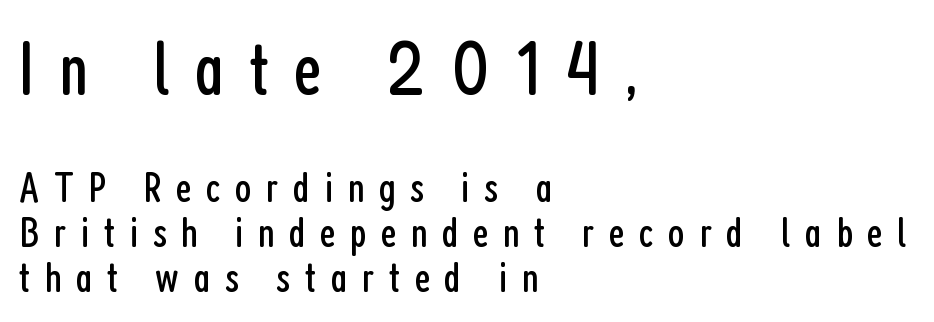
The typography opts for an upright posture over an oblique one. Students, observe: this is what under-led, compact text looks like. Letterform terminals end flat and unadorned throughout the passage. The passage is arranged the way most books set body copy — flush left.
